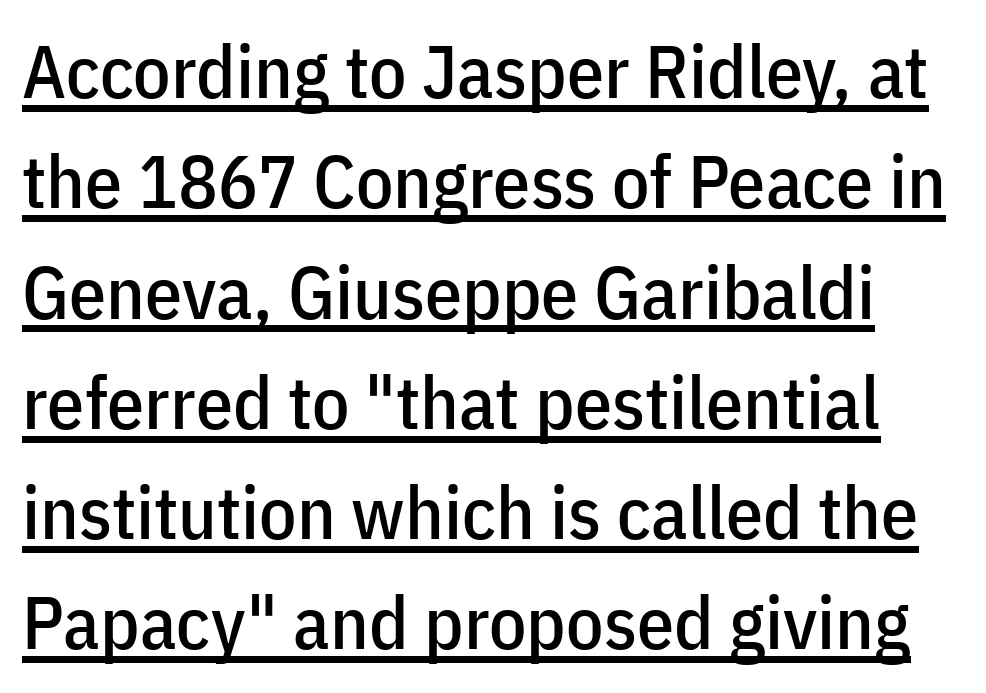
{"serif": "no", "italic": "no", "width": "condensed", "stroke_contrast": "low", "x_height": "medium", "monospaced": "no", "underline": "yes", "line_spacing": "normal", "line_spacing_ratio": 1.49, "letter_spacing": "normal", "letter_spacing_em": 0.0, "glyph_px": 74}
